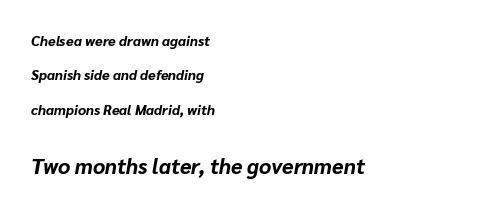
{"italic": "yes", "lean": "right", "slant_degrees": 10, "bold": "yes", "underline": "no", "align": "left", "line_spacing": "loose", "line_spacing_ratio": 2.45, "letter_spacing": "normal", "letter_spacing_em": 0.0, "larger_block": "second", "size_ratio": 1.5, "glyph_px": 21}
